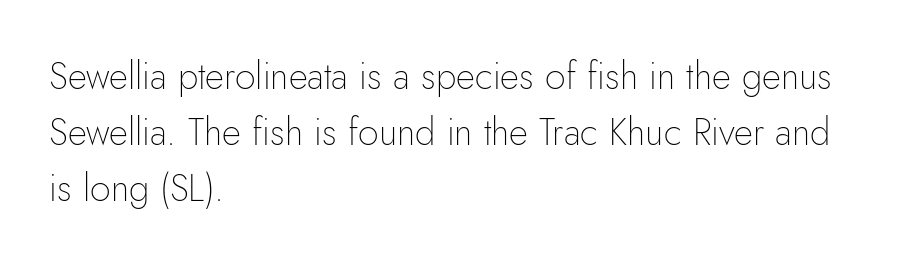
The image shows 37 px thin sans-serif type, upright; set left-aligned, normal line spacing (1.51x), normal letter spacing, not underlined; low stroke contrast and a small x-height.
